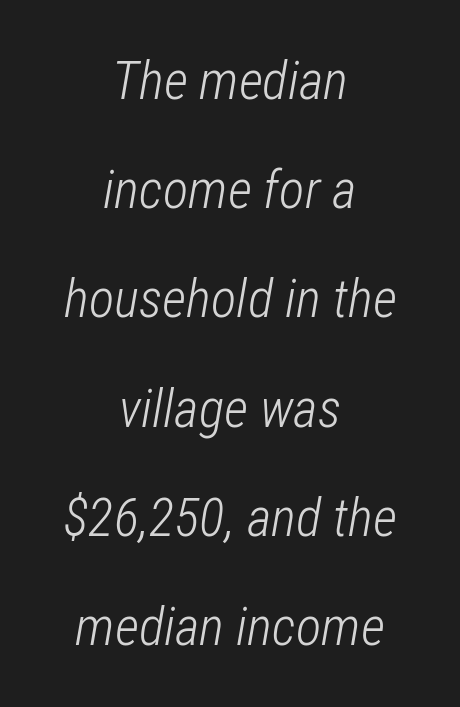
The letters sit at their default tracking, neither squeezed nor spread. This sample uses an oblique cut, with every glyph tilted off the vertical. Is the stroke heavy? The answer is a plain regular-or-lighter. This rendering features lettering with no underline. Each letter keeps its own natural width here, so spacing adapts to shape. The lines are spread far apart with generous leading.
